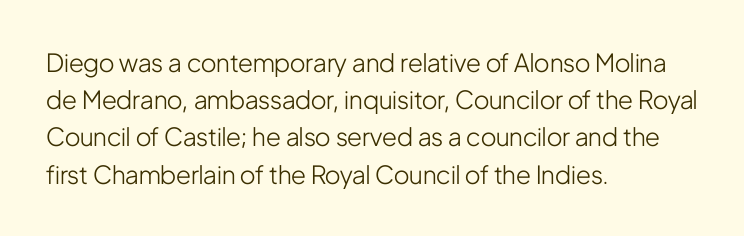
{"italic": "no", "bold": "no", "underline": "no", "align": "left", "line_spacing": "normal", "line_spacing_ratio": 1.49, "letter_spacing": "normal", "letter_spacing_em": 0.0, "glyph_px": 25}
